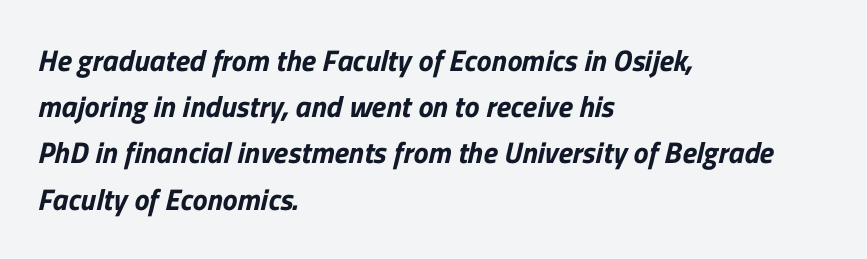
{"serif": "no", "width": "normal", "stroke_contrast": "low", "x_height": "medium", "monospaced": "no", "underline": "no", "align": "left", "line_spacing": "normal", "line_spacing_ratio": 1.54, "letter_spacing": "normal", "letter_spacing_em": 0.0, "glyph_px": 30}
